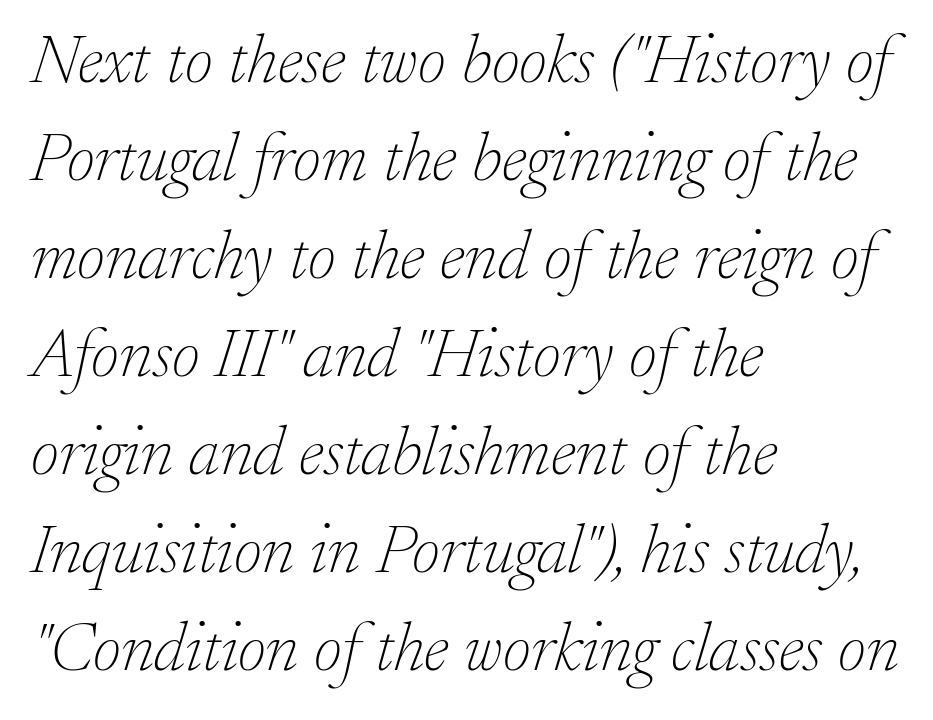
The image shows 69 px thin serif type, italic (leaning right); set left-aligned, normal line spacing (1.42x), normal letter spacing, not underlined; low stroke contrast and a small x-height.
